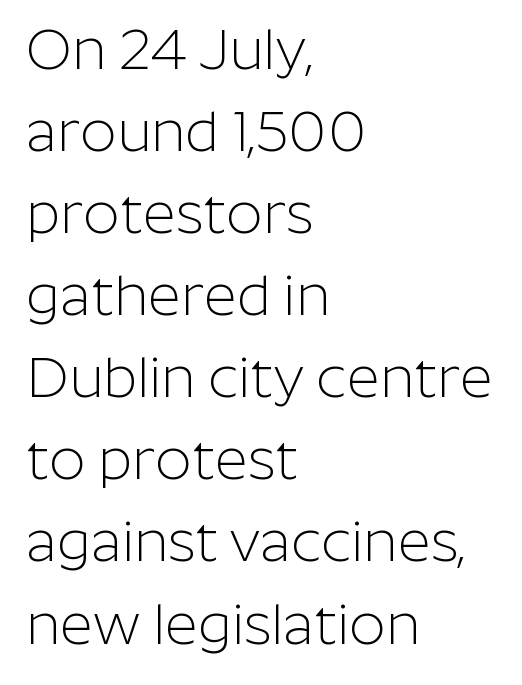
The image shows 57 px light sans-serif type, upright; set left-aligned, normal line spacing (1.44x), normal letter spacing, not underlined; low stroke contrast and a medium x-height.
